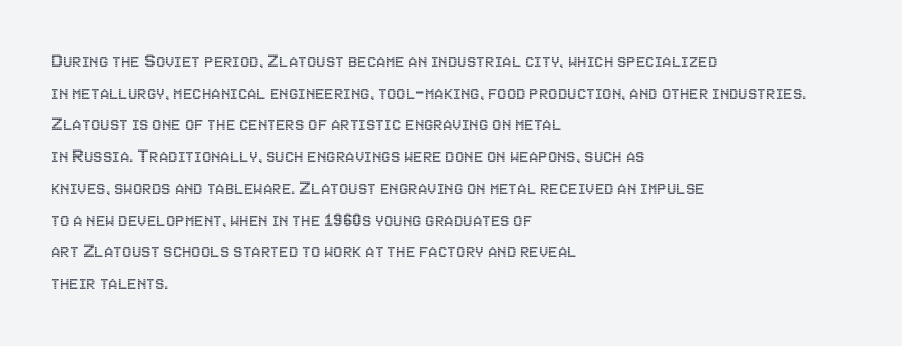
The image shows 21 px text type, upright; set left-aligned, normal line spacing (1.51x), normal letter spacing, not underlined.
